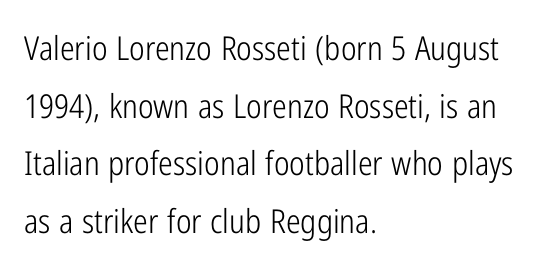
Q: Is the text bold? A: No.
Q: Is the text italic (slanted)? A: No, it is upright.
Q: Is the typeface a serif or a sans-serif typeface? A: Sans-serif.
Q: Is the text underlined? A: No.
Q: How is the paragraph aligned? A: Left-aligned.
Q: Is the spacing between letters normal or unusually wide? A: Normal.
Q: Width (condensed, normal, or wide)? A: Condensed.
Q: Stroke contrast? A: Low.
Q: x-height? A: Medium.
Q: Monospaced? A: No.
